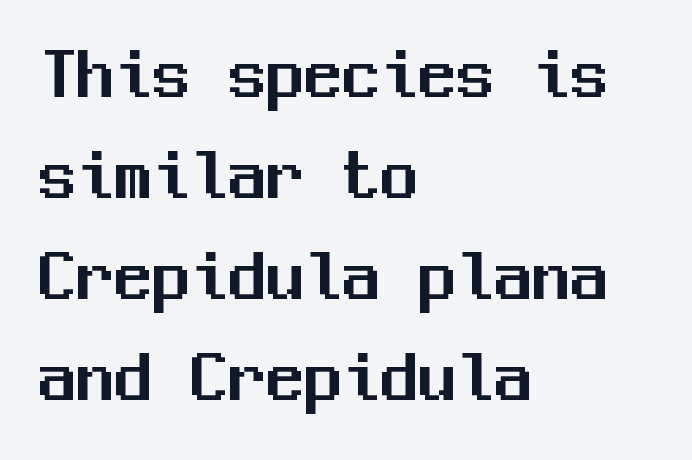
The image shows 76 px sans-serif type, upright, monospaced; set left-aligned, normal line spacing (1.33x), normal letter spacing, not underlined; medium stroke contrast and a medium x-height.
